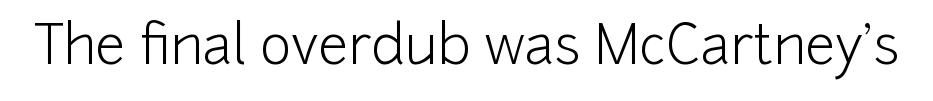
Grotesque or geometric, the face here clearly has no serifs. These lines are rendered in a variable-pitch font. Italic? Not at all — the glyphs are vertical. The cut favours lightness, reaching ordinary text weight at its darkest. In terms of letterspacing, this is plain default setting. Nobody drew a line under any word here.
